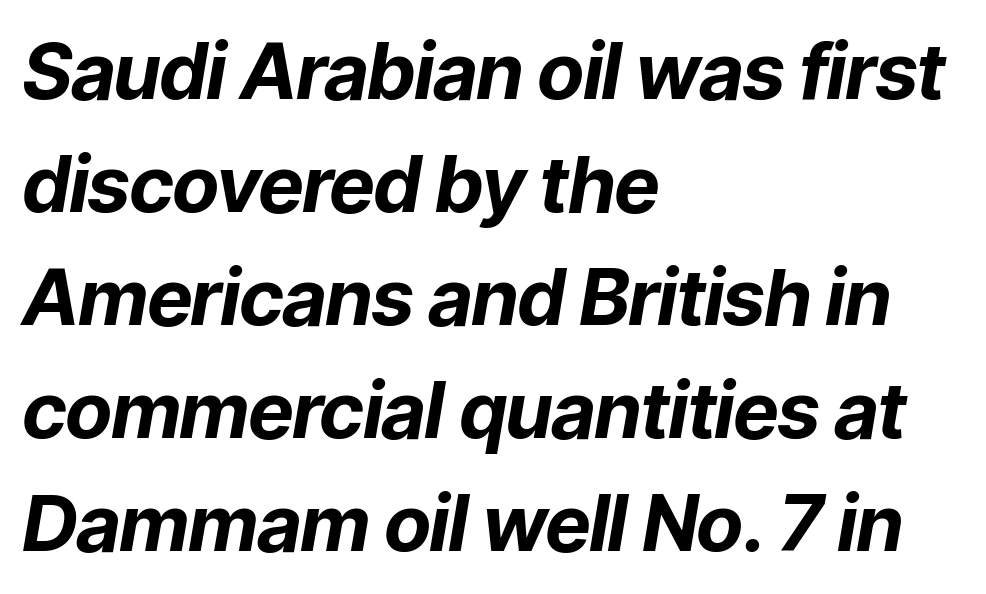
The image shows 78 px bold type, italic (leaning right); set left-aligned, normal line spacing (1.45x), normal letter spacing, not underlined; low stroke contrast and a medium x-height.
